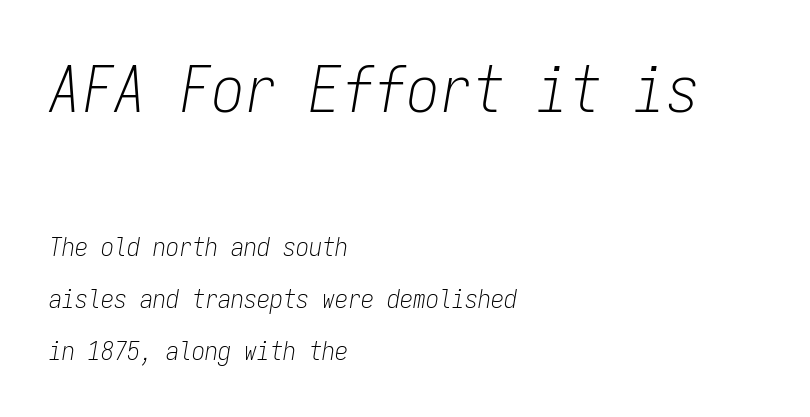
The zone under the glyphs is completely vacant. Does the lettering tilt? It does — this is italic. This reads as an unemphasized weight, regular at the heaviest. Larger block? The one above; the one below is distinctly smaller. One glance says open: line gaps are wider than usual.
